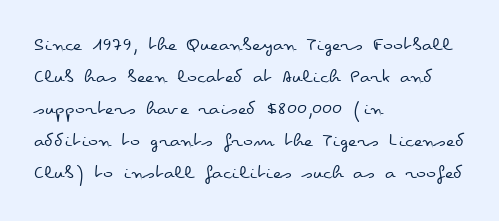
Q: Is the text bold? A: No.
Q: Is the text italic (slanted)? A: No, it is upright.
Q: Is the text underlined? A: No.
Q: How is the paragraph aligned? A: Left-aligned.
Q: Is the spacing between letters normal or unusually wide? A: Normal.
Q: Is the spacing between lines tight, normal or loose? A: Normal.
